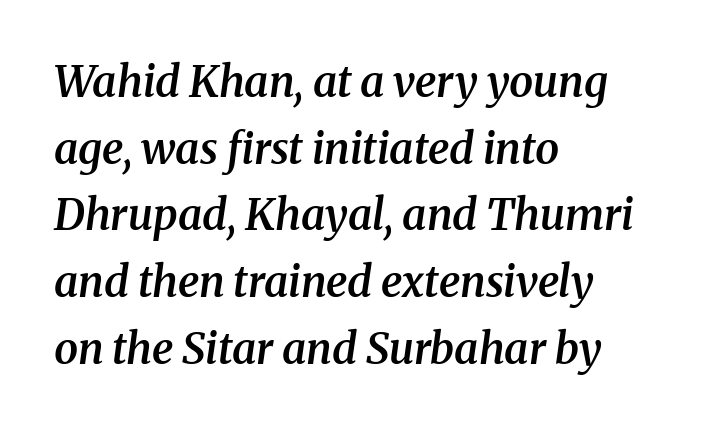
The block of text has a typical density, with ordinary space between rows. The rendering shows small feet on the letterforms — a serif design. It's the slanting kind of type. Rule under the text: the space is simply empty. The face used here is proportionally spaced, like ordinary book or web type.
